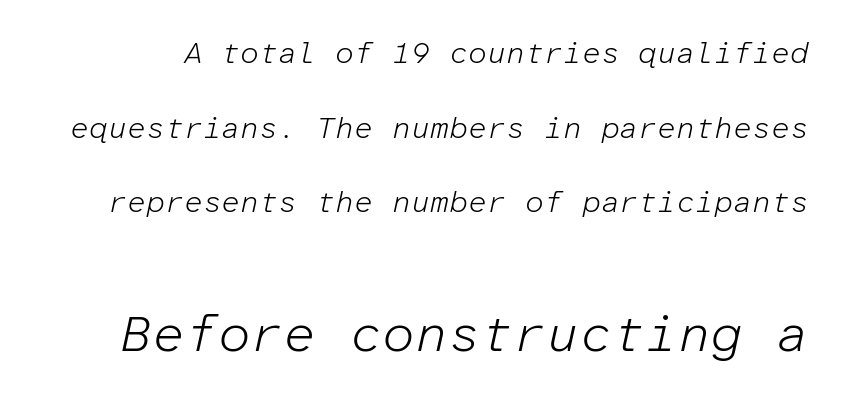
The image shows 52 px light type, italic (leaning right), monospaced; set loose line spacing (2.49x), normal letter spacing, not underlined; the second (bottom) block is 1.73x larger; low stroke contrast and a medium x-height.
